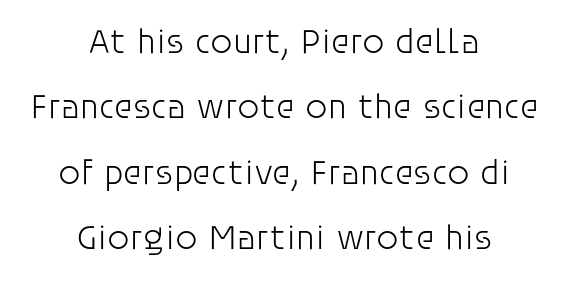
{"serif": "no", "italic": "no", "bold": "no", "weight": "light", "width": "normal", "stroke_contrast": "low", "x_height": "large", "monospaced": "no", "underline": "no", "align": "center", "line_spacing_ratio": 1.87, "letter_spacing": "normal", "letter_spacing_em": 0.0, "glyph_px": 35}
